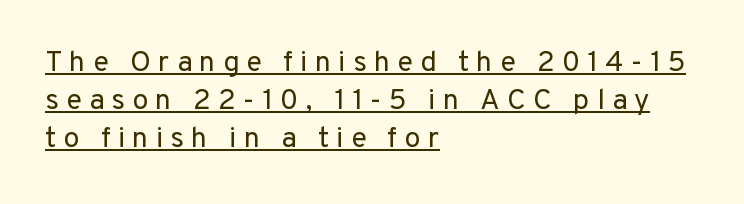
The image shows 29 px regular-weight sans-serif type, upright; set left-aligned, normal line spacing (1.31x), unusually wide letter spacing (+0.25 em), underlined; low stroke contrast and a medium x-height.
